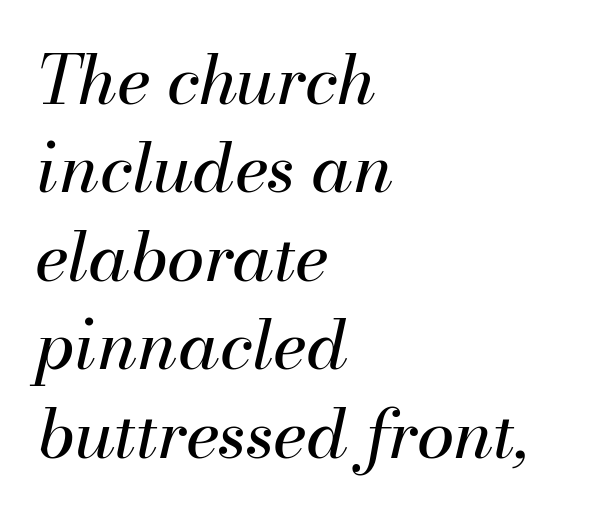
{"italic": "yes", "lean": "right", "slant_degrees": 13, "bold": "no", "weight": "regular", "width": "normal", "stroke_contrast": "medium", "x_height": "small", "monospaced": "no", "underline": "no", "align": "left", "line_spacing": "normal", "line_spacing_ratio": 1.3, "letter_spacing": "normal", "letter_spacing_em": 0.0, "glyph_px": 68}
